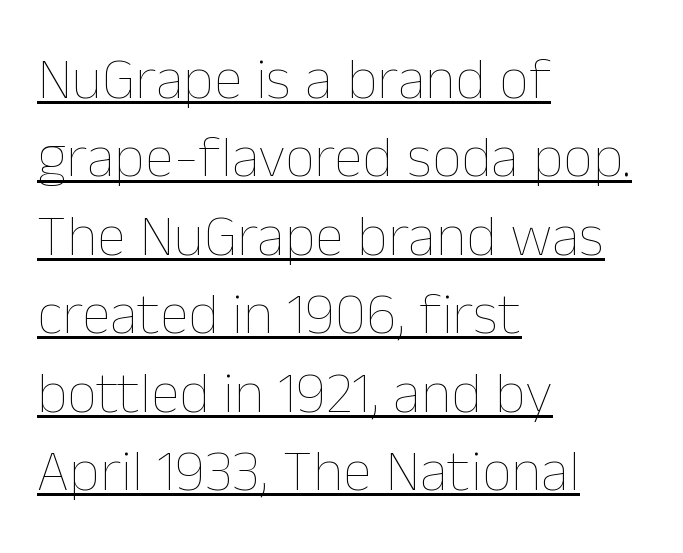
Q: Is the text bold? A: No.
Q: Is the text italic (slanted)? A: No, it is upright.
Q: Is the text underlined? A: Yes.
Q: How is the paragraph aligned? A: Left-aligned.
Q: Is the spacing between letters normal or unusually wide? A: Normal.
Q: Is the spacing between lines tight, normal or loose? A: Normal.
Q: Width (condensed, normal, or wide)? A: Normal.
Q: Stroke contrast? A: Low.
Q: x-height? A: Medium.
Q: Monospaced? A: No.
